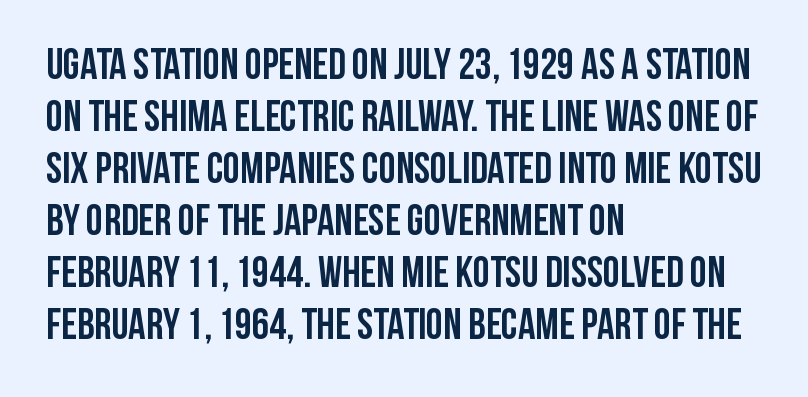
Q: Is the text bold? A: Yes.
Q: Is the text italic (slanted)? A: No, it is upright.
Q: Is the typeface a serif or a sans-serif typeface? A: Sans-serif.
Q: Is the text underlined? A: No.
Q: How is the paragraph aligned? A: Left-aligned.
Q: Is the spacing between letters normal or unusually wide? A: Normal.
Q: Width (condensed, normal, or wide)? A: Condensed.
Q: Stroke contrast? A: Low.
Q: x-height? A: Large.
Q: Monospaced? A: No.
